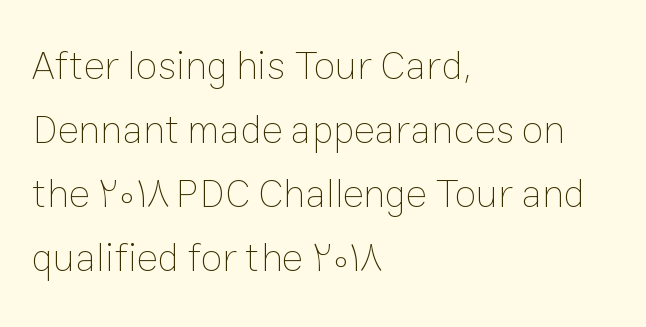
The image shows 40 px thin type, upright; set left-aligned, normal line spacing (1.6x), normal letter spacing, not underlined; low stroke contrast and a medium x-height.
